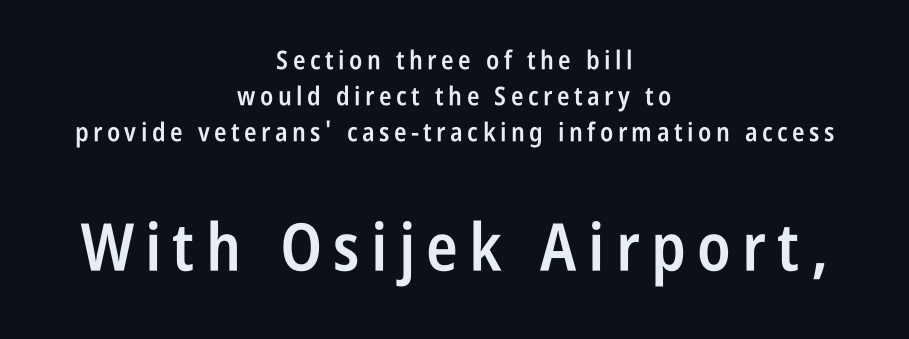
Q: Is the text bold? A: Semi-bold.
Q: Is the text italic (slanted)? A: No, it is upright.
Q: Is the typeface a serif or a sans-serif typeface? A: Sans-serif.
Q: Is the text underlined? A: No.
Q: How is the paragraph aligned? A: Centered.
Q: Is the spacing between lines tight, normal or loose? A: Normal.
Q: Which block of text is set in a larger size, the first (top) or the second (bottom)? A: The second (bottom) one.
Q: Width (condensed, normal, or wide)? A: Condensed.
Q: Stroke contrast? A: Low.
Q: x-height? A: Large.
Q: Monospaced? A: No.
